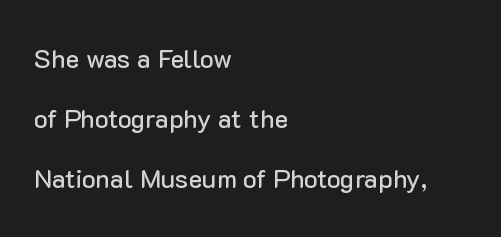
The image shows 26 px text type, upright; set left-aligned, loose line spacing (2.31x), normal letter spacing, not underlined.
